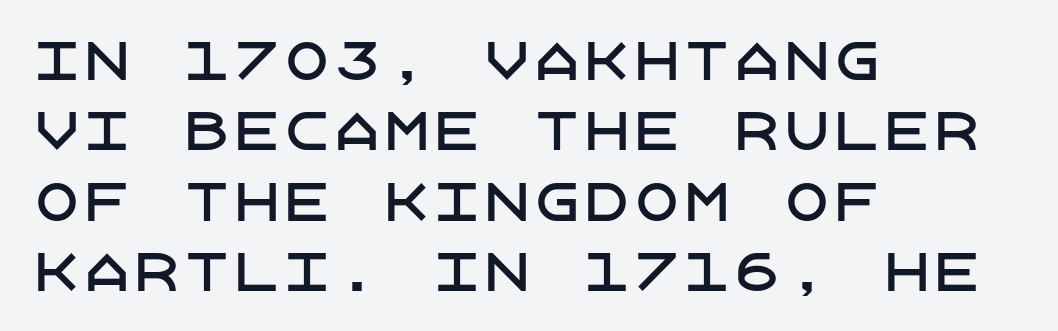
The rendering uses a moderate line-height, typical for paragraphs. Does the copy run flush right? No — it runs flush left. Italic: no, the glyphs are upright roman. Descenders are the only things crossing below the line. Serif or sans? Sans — the stroke terminals are bare. Words appear dense and cohesive because spacing is normal.
